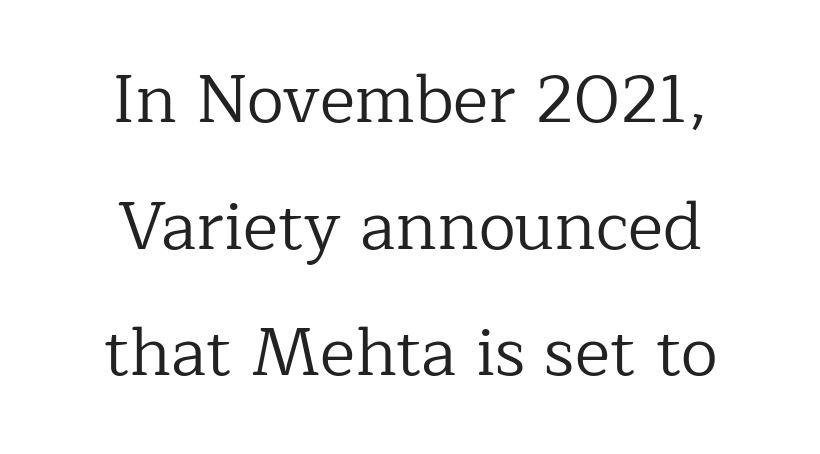
Q: Is the text bold? A: No.
Q: Is the text italic (slanted)? A: No, it is upright.
Q: Is the typeface a serif or a sans-serif typeface? A: Serif.
Q: Is the text underlined? A: No.
Q: How is the paragraph aligned? A: Centered.
Q: Is the spacing between letters normal or unusually wide? A: Normal.
Q: Width (condensed, normal, or wide)? A: Normal.
Q: Stroke contrast? A: Low.
Q: x-height? A: Medium.
Q: Monospaced? A: No.
